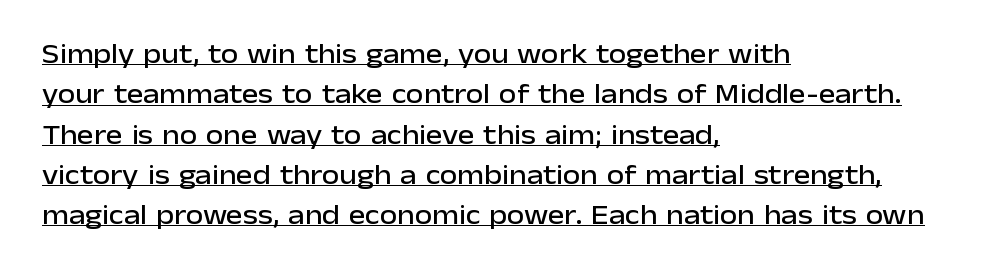
Q: Is the text italic (slanted)? A: No, it is upright.
Q: Is the typeface a serif or a sans-serif typeface? A: Sans-serif.
Q: Is the text underlined? A: Yes.
Q: How is the paragraph aligned? A: Left-aligned.
Q: Is the spacing between letters normal or unusually wide? A: Normal.
Q: Is the spacing between lines tight, normal or loose? A: Normal.
Q: Width (condensed, normal, or wide)? A: Normal.
Q: Stroke contrast? A: Low.
Q: x-height? A: Medium.
Q: Monospaced? A: No.
